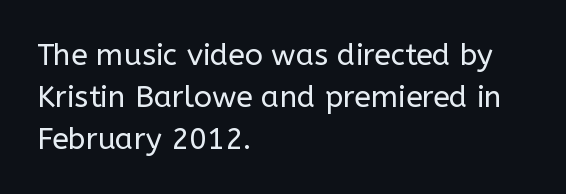
This rendering employs a face without finishing strokes, i.e., a sans-serif. Type without underlining. A typesetter would mark this as roman, not italic. Counters stay open thanks to moderate or lighter strokes. Is this a fixed-width face? No — the glyphs have proportional, varying widths.
